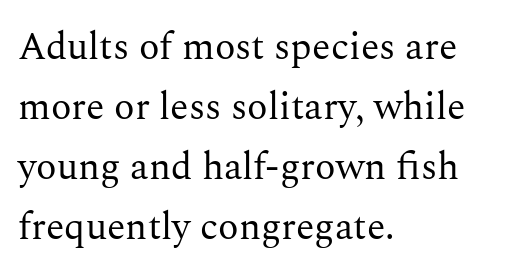
The image shows 38 px regular-weight serif type, upright; set left-aligned, normal line spacing (1.58x), normal letter spacing, not underlined; medium stroke contrast and a medium x-height.
